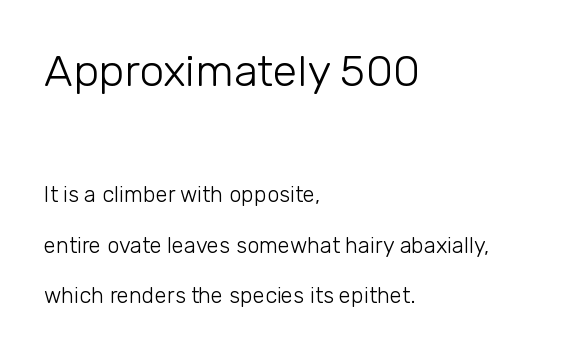
The image shows 44 px light sans-serif type, upright; set left-aligned, loose line spacing (2.31x), normal letter spacing, not underlined; the first (top) block is 2.0x larger; low stroke contrast and a medium x-height.
